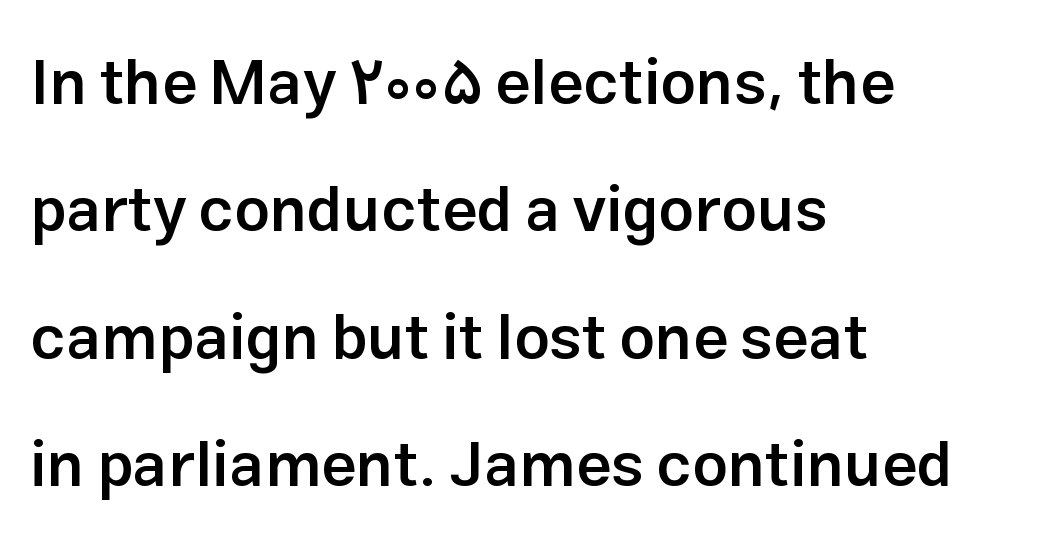
Q: Is the text bold? A: Semi-bold.
Q: Is the text italic (slanted)? A: No, it is upright.
Q: Is the typeface a serif or a sans-serif typeface? A: Sans-serif.
Q: Is the text underlined? A: No.
Q: How is the paragraph aligned? A: Left-aligned.
Q: Is the spacing between letters normal or unusually wide? A: Normal.
Q: Is the spacing between lines tight, normal or loose? A: Loose.
Q: Width (condensed, normal, or wide)? A: Normal.
Q: Stroke contrast? A: Low.
Q: x-height? A: Medium.
Q: Monospaced? A: No.
